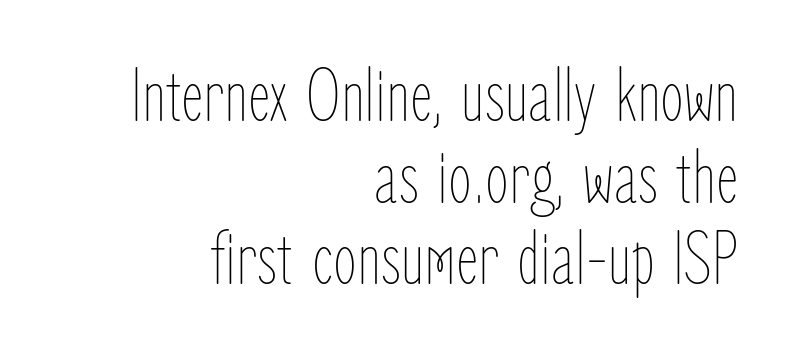
The image shows 77 px thin, condensed type, upright; set right-aligned, tight line spacing (1.06x), normal letter spacing, not underlined; low stroke contrast and a medium x-height.
